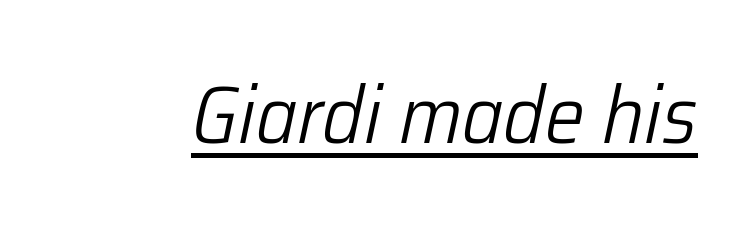
This sample carries an underscore along the baseline area. Compared with ordinary roman type, these characters are visibly tilted. The tracking reads as untouched default to a designer's eye. Each letter keeps its own natural width here, so spacing adapts to shape. A light-to-regular cut is what we see here.
